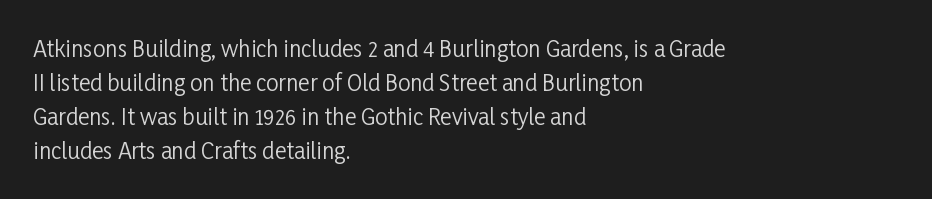
Caption: multi-line text, flush left, ragged right. Rendered with straight, roman letterforms. Beneath every word, the page is bare. Weight: not bold — regular or lighter. Nobody touched the tracking dial on this one. Vertically, the passage feels balanced, rows spaced as you'd expect.
